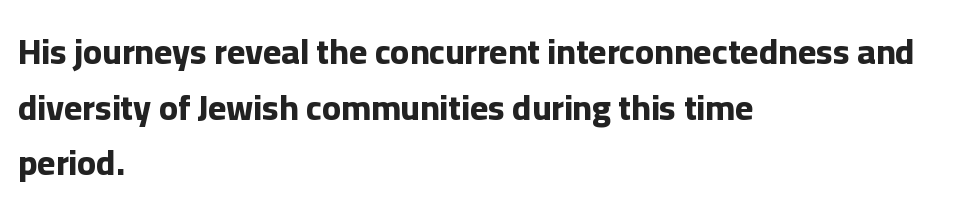
{"serif": "no", "italic": "no", "bold": "yes", "weight": "bold", "width": "normal", "stroke_contrast": "low", "x_height": "medium", "monospaced": "no", "underline": "no", "align": "left", "line_spacing": "normal", "line_spacing_ratio": 1.59, "letter_spacing": "normal", "letter_spacing_em": 0.0, "glyph_px": 35}
